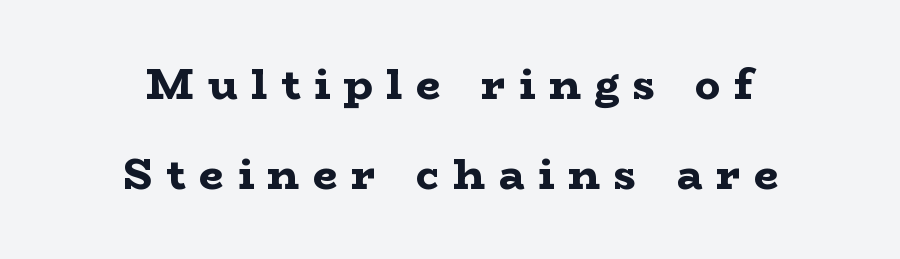
{"serif": "yes", "italic": "no", "bold": "yes", "weight": "bold", "width": "wide", "stroke_contrast": "low", "x_height": "medium", "monospaced": "no", "underline": "no", "align": "center", "line_spacing": "loose", "line_spacing_ratio": 2.1, "letter_spacing": "wide", "letter_spacing_em": 0.32, "glyph_px": 43}
